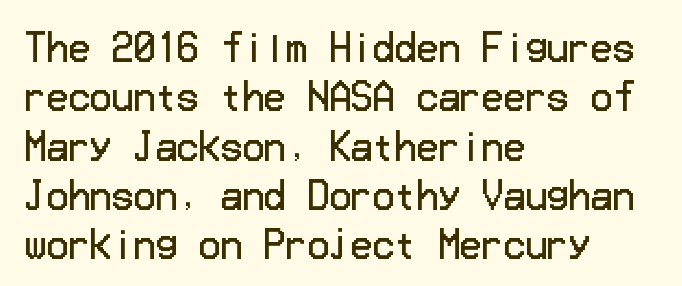
The image shows 36 px regular-weight sans-serif type, upright; set left-aligned, normal line spacing (1.37x), normal letter spacing, not underlined; low stroke contrast and a medium x-height.
